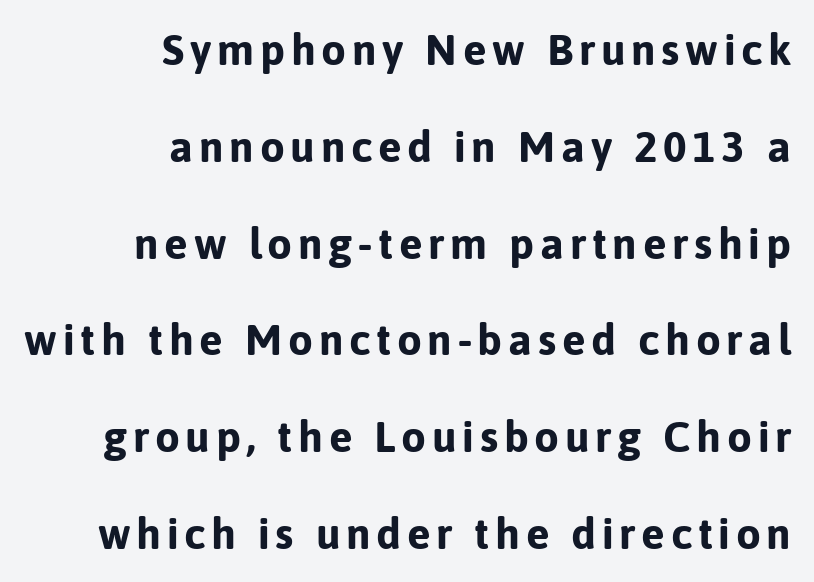
The image shows 44 px bold sans-serif type, upright; set right-aligned, loose line spacing (2.2x), not underlined; low stroke contrast and a medium x-height.
